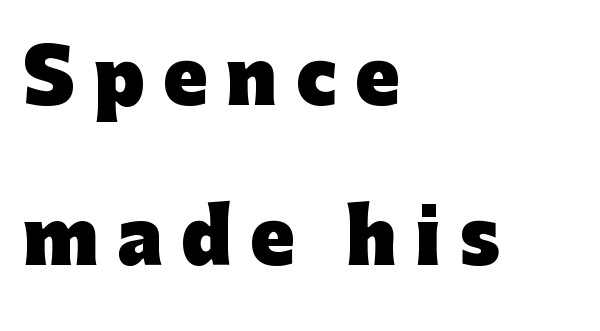
A clean baseline with only descenders dipping below it. Tall strokes in this sample are plumb rather than angled. Look at the tracking — it's clearly loosened, letters drifting apart. A typesetter would call this leading open, well beyond the default. The paragraph has a hard left edge and a soft right edge. The type family on display is of the sans-serif kind.
